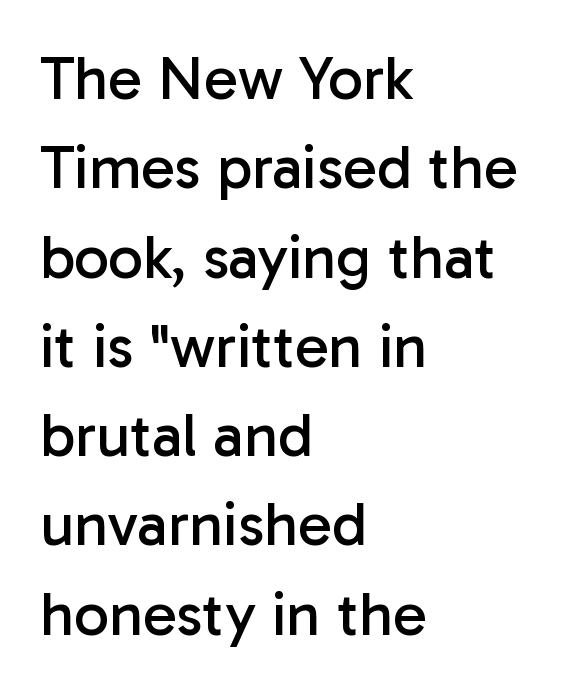
{"serif": "no", "italic": "no", "bold": "no", "weight": "regular", "width": "normal", "stroke_contrast": "low", "x_height": "medium", "monospaced": "no", "underline": "no", "align": "left", "line_spacing": "normal", "line_spacing_ratio": 1.44, "letter_spacing": "normal", "letter_spacing_em": 0.0, "glyph_px": 62}
